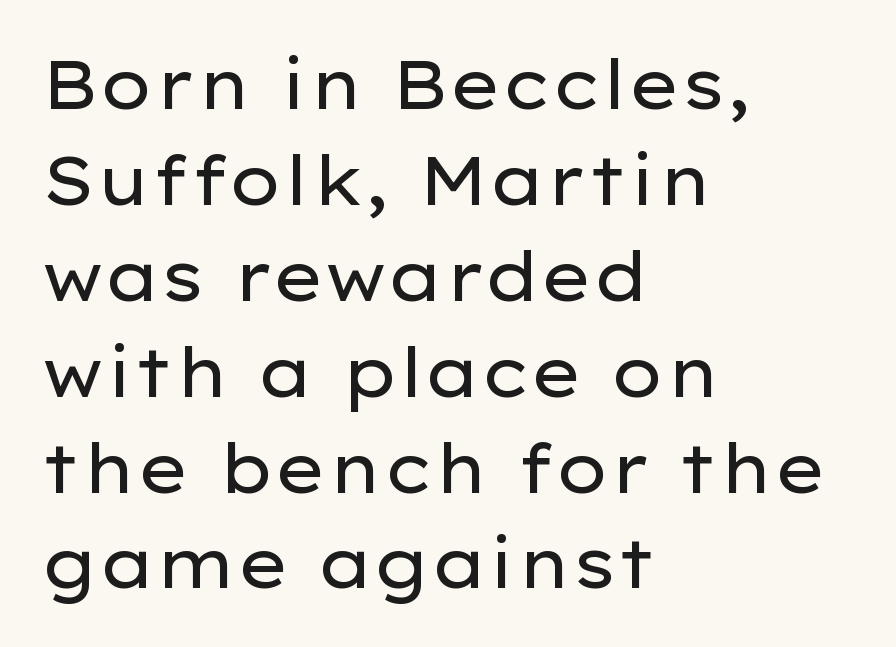
Q: Is the text bold? A: No.
Q: Is the text italic (slanted)? A: No, it is upright.
Q: Is the typeface a serif or a sans-serif typeface? A: Sans-serif.
Q: Is the text underlined? A: No.
Q: How is the paragraph aligned? A: Left-aligned.
Q: Is the spacing between letters normal or unusually wide? A: Normal.
Q: Is the spacing between lines tight, normal or loose? A: Normal.
Q: Width (condensed, normal, or wide)? A: Wide.
Q: Stroke contrast? A: Low.
Q: x-height? A: Medium.
Q: Monospaced? A: No.
